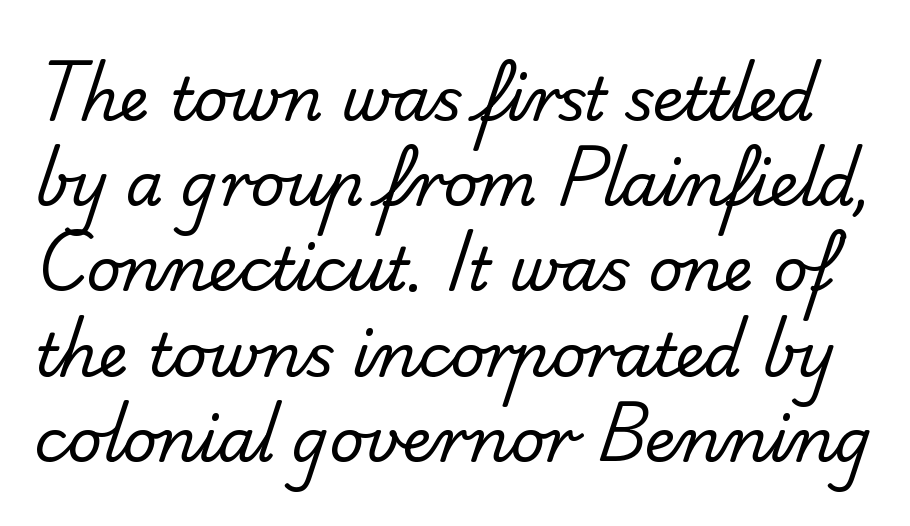
Font category for this specimen: sans-serif. The space directly below the letters is spotless. One glance says typical: line gaps are just what's usual. No chunkiness to these letters — they're not bold. The line texture is even and compact thanks to regular tracking. Think of a printed novel: that variable character pitch is what you see here.
